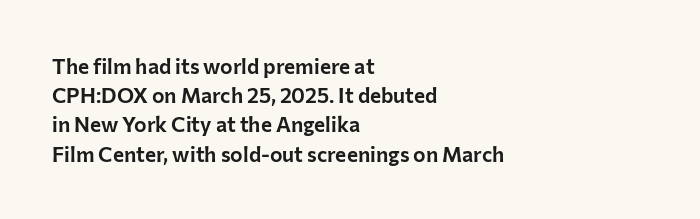
Q: Is the text italic (slanted)? A: No, it is upright.
Q: Is the text underlined? A: No.
Q: How is the paragraph aligned? A: Left-aligned.
Q: Is the spacing between letters normal or unusually wide? A: Normal.
Q: Is the spacing between lines tight, normal or loose? A: Normal.
